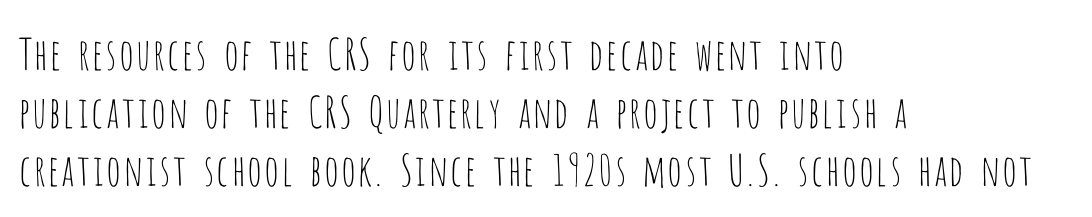
{"serif": "no", "italic": "no", "bold": "no", "weight": "thin", "width": "condensed", "stroke_contrast": "low", "x_height": "large", "monospaced": "no", "underline": "no", "align": "left", "line_spacing": "normal", "line_spacing_ratio": 1.35, "letter_spacing": "normal", "letter_spacing_em": 0.0, "glyph_px": 43}
